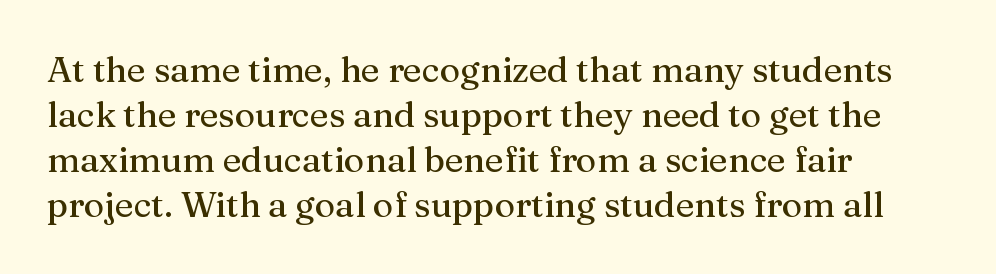
Nobody touched the tracking dial on this one. Each line starts at the same left margin while the right side varies. This rendering features lettering with no underline. In terms of leading, this rendering sits right in the middle. Think of a printed novel: that variable character pitch is what you see here.
